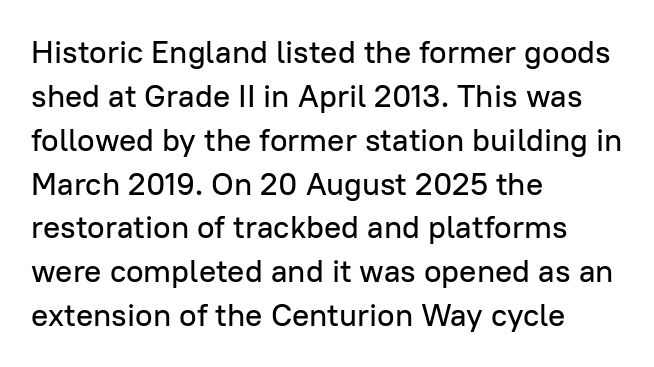
Look at the tracking — it's just the regular setting, nothing added. The passage shown is not underscored anywhere. The letters carry no serifs — their stems end cleanly without finishing strokes. The axis of the letterforms is exactly vertical.
